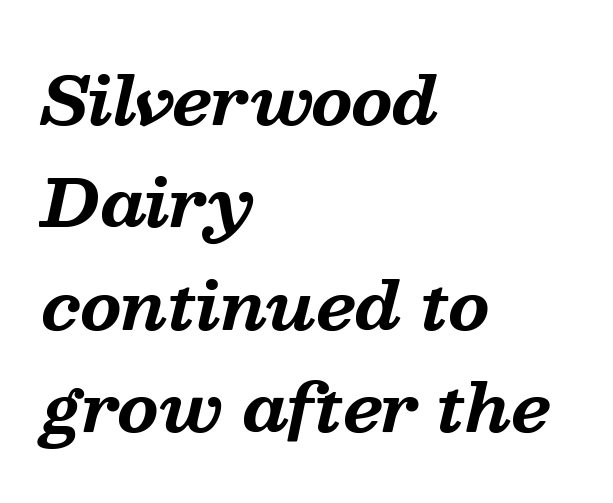
{"serif": "yes", "italic": "yes", "lean": "right", "slant_degrees": 13, "bold": "yes", "weight": "bold", "width": "normal", "stroke_contrast": "medium", "x_height": "medium", "monospaced": "no", "underline": "no", "align": "left", "line_spacing": "normal", "line_spacing_ratio": 1.55, "letter_spacing": "normal", "letter_spacing_em": 0.0, "glyph_px": 66}
